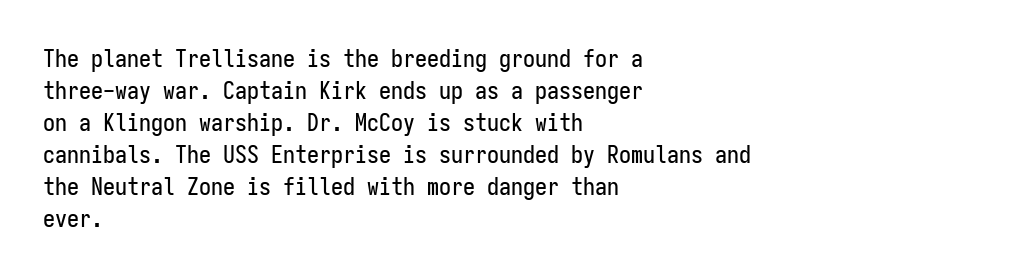
{"italic": "no", "underline": "no", "align": "left", "line_spacing": "normal", "line_spacing_ratio": 1.33, "letter_spacing": "normal", "letter_spacing_em": 0.0, "glyph_px": 24}
